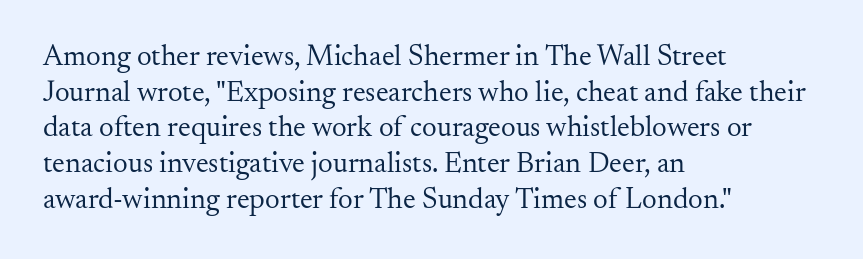
{"serif": "yes", "italic": "no", "bold": "no", "weight": "regular", "width": "normal", "stroke_contrast": "medium", "x_height": "small", "monospaced": "no", "underline": "no", "align": "left", "line_spacing_ratio": 1.23, "letter_spacing": "normal", "letter_spacing_em": 0.0, "glyph_px": 29}
